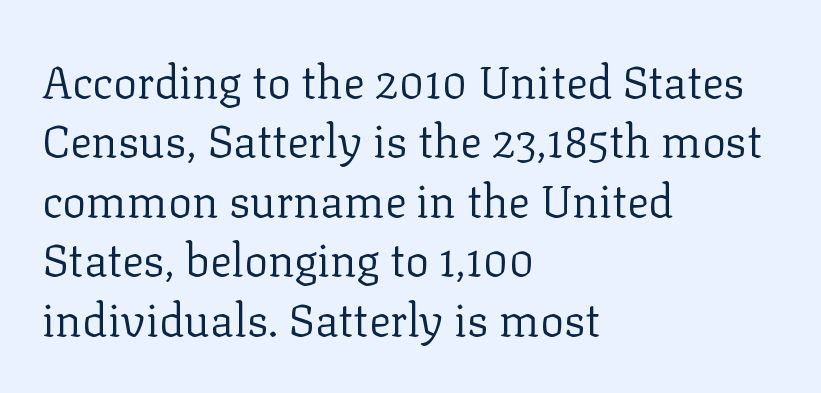
{"serif": "yes", "italic": "no", "bold": "no", "weight": "regular", "width": "normal", "stroke_contrast": "low", "x_height": "medium", "monospaced": "no", "underline": "no", "align": "left", "line_spacing": "normal", "line_spacing_ratio": 1.32, "letter_spacing": "normal", "letter_spacing_em": 0.0, "glyph_px": 45}
